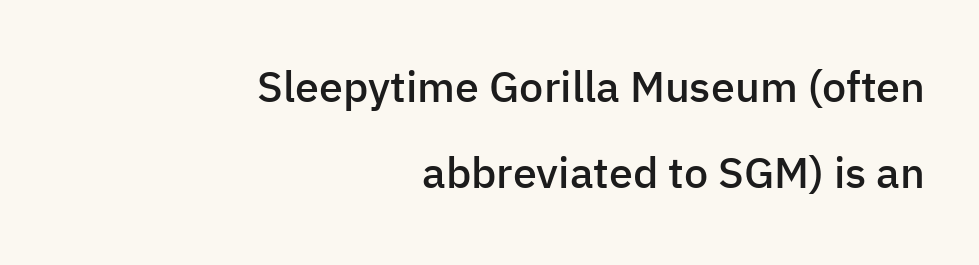
Bare-footed words on every line. The setting favours the right margin, as signatures and pull-quotes sometimes do. Italic: no, the glyphs are upright roman. Serifs: no, the terminals of the letterforms are clean. Spacing verdict: proportional, widths tailored to each character.
